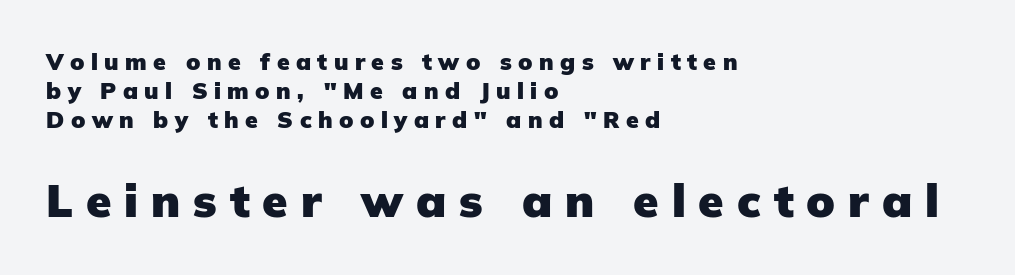
The image shows 46 px heavy sans-serif type, upright; set left-aligned, normal line spacing (1.26x), unusually wide letter spacing (+0.28 em), not underlined; the second (bottom) block is 2.0x larger; low stroke contrast and a medium x-height.
